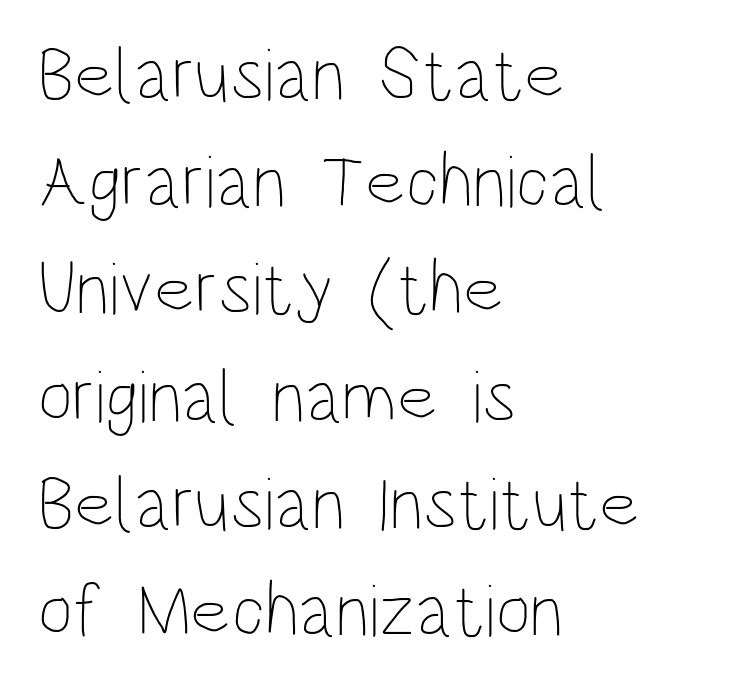
Q: Is the text bold? A: No.
Q: Is the text italic (slanted)? A: No, it is upright.
Q: Is the text underlined? A: No.
Q: How is the paragraph aligned? A: Left-aligned.
Q: Is the spacing between letters normal or unusually wide? A: Normal.
Q: Is the spacing between lines tight, normal or loose? A: Normal.
Q: Width (condensed, normal, or wide)? A: Condensed.
Q: Stroke contrast? A: Low.
Q: x-height? A: Large.
Q: Monospaced? A: No.
